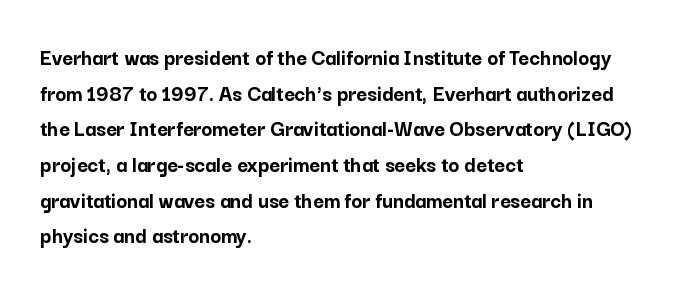
Q: Is the text bold? A: Yes.
Q: Is the text italic (slanted)? A: No, it is upright.
Q: Is the text underlined? A: No.
Q: How is the paragraph aligned? A: Left-aligned.
Q: Is the spacing between letters normal or unusually wide? A: Normal.
Q: Is the spacing between lines tight, normal or loose? A: Normal.
